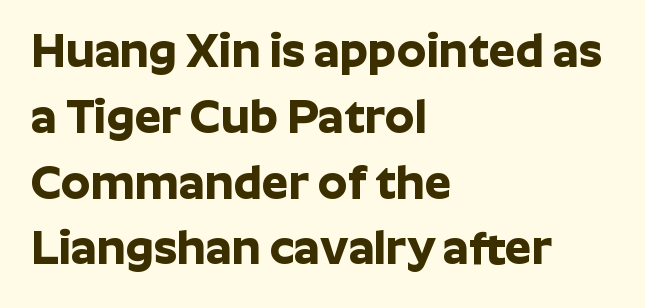
Summary of vertical rhythm: regular, with standard interline spacing. A sans-serif font was chosen for this passage. Each glyph is drawn with heavy, bold strokes. No extra tracking has been applied to these lines. These lines were composed using upright roman letters.
